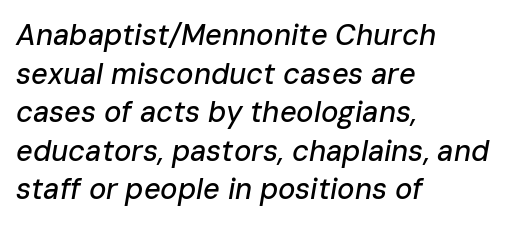
Would a proofreader flag this as italicized? Yes. Each new line begins a customary step beneath the previous one. Character widths vary here, with narrow letters taking less room than wide ones. Casual observation: everything's shoved over to the left. Compared with typical body copy, the letter spacing here is the same.
